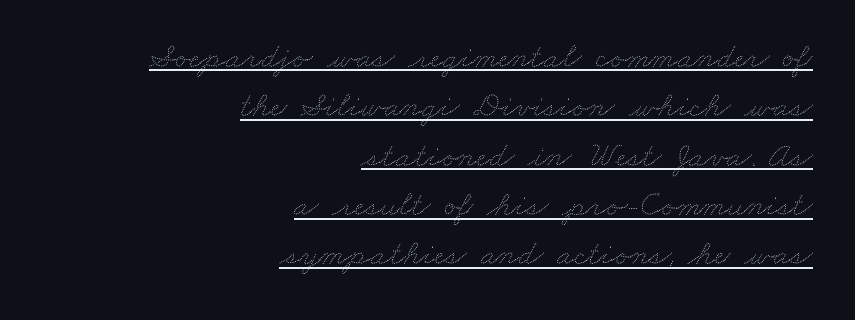
Q: Is the text bold? A: No.
Q: Is the text underlined? A: Yes.
Q: How is the paragraph aligned? A: Right-aligned.
Q: Is the spacing between letters normal or unusually wide? A: Normal.
Q: Is the spacing between lines tight, normal or loose? A: Normal.
Q: Width (condensed, normal, or wide)? A: Wide.
Q: Stroke contrast? A: Medium.
Q: x-height? A: Small.
Q: Monospaced? A: No.
